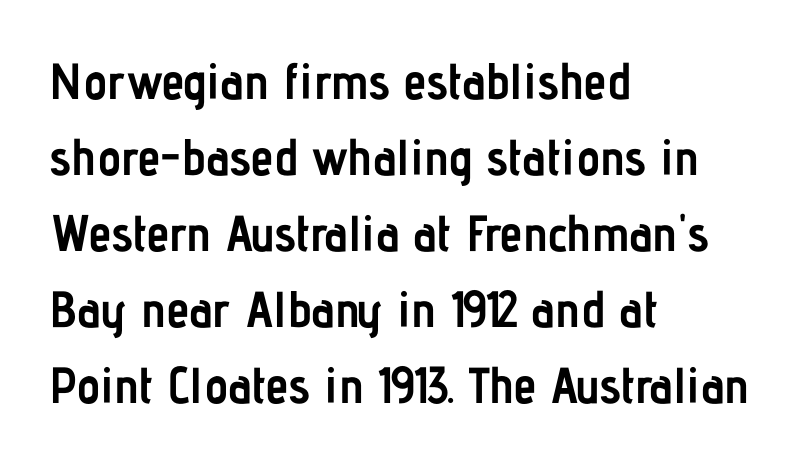
Character widths vary here, with narrow letters taking less room than wide ones. You can tell it's not italic because the verticals are truly vertical. You can tell from the bare stems that sans-serif type was used. Interline gaps are of average width in this sample. Observe the ordinary spacing: letters are neighbours, not strangers. Its strokes are broad and dark, the hallmark of bold type.
